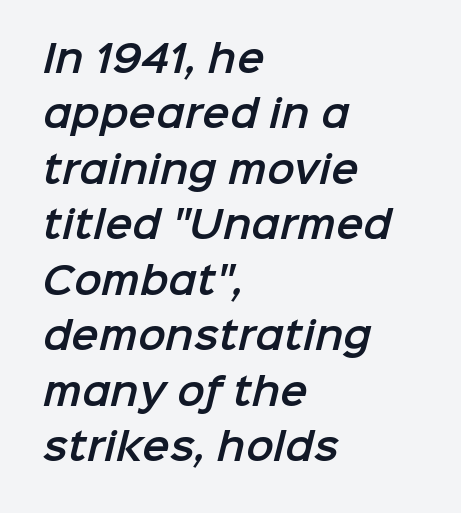
The image shows 37 px sans-serif type; set left-aligned, normal line spacing (1.5x), normal letter spacing, not underlined; low stroke contrast and a medium x-height.
